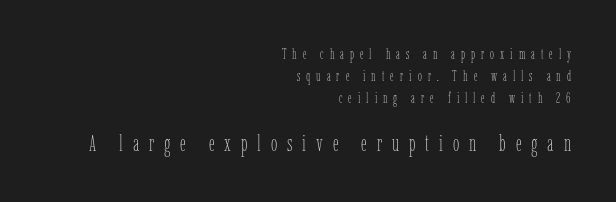
Two sizes are in play, and the larger belongs to the second block. The line texture is sparse and dotted thanks to wide tracking. Is the block centered? No — it sits flush against the right margin. Descender tails drop into unmarked territory. The rendering uses a moderate line-height, typical for paragraphs. Stems and bowls with no extra thickness — not bold.
